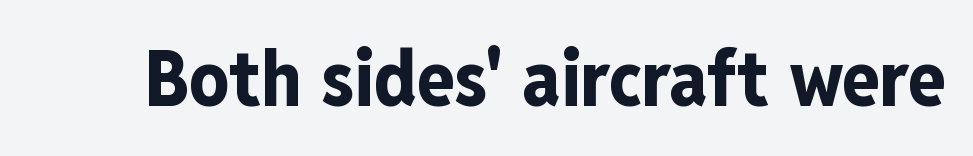
Set as a true bold cut, around the 700 mark. Inter-character spacing is left at the font's built-in metrics. The face used here is a sans, in the tradition of grotesques and geometrics. No italicization has been applied; the sample stays upright. Proportional: the letters do not fall into vertical columns.
